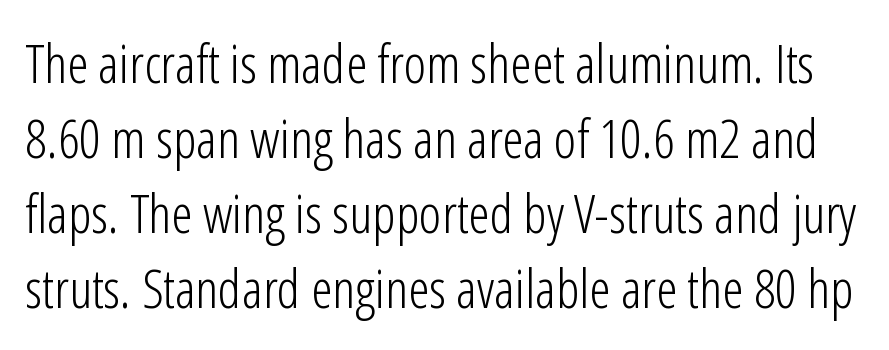
If you measured baseline to baseline, you'd find a middling distance. In terms of letterform style, serifs are entirely absent. No extra tracking has been applied to these lines. No word sits above an underline. Is this a heavy cut? Hardly; it is regular or lighter. The rendering uses natural spacing where letterforms have individual widths.
